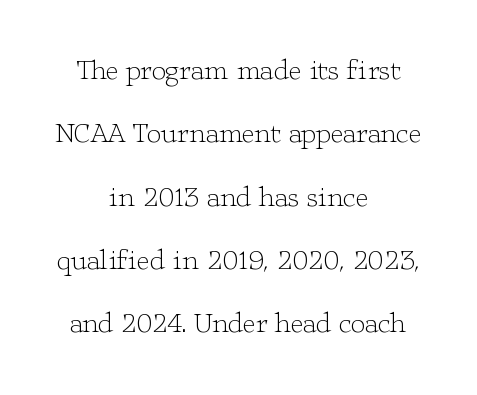
The image shows 28 px light, wide serif type, upright; set centered, loose line spacing (2.26x), normal letter spacing, not underlined; low stroke contrast and a medium x-height.
